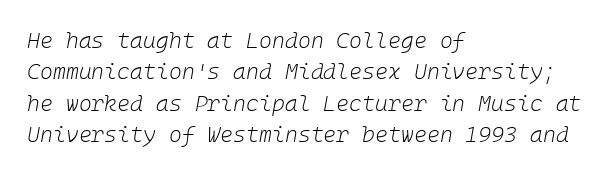
Q: Is the text bold? A: No.
Q: Is the text italic (slanted)? A: Yes, it leans right by about 10 degrees.
Q: Is the text underlined? A: No.
Q: How is the paragraph aligned? A: Left-aligned.
Q: Is the spacing between letters normal or unusually wide? A: Normal.
Q: Is the spacing between lines tight, normal or loose? A: Normal.
